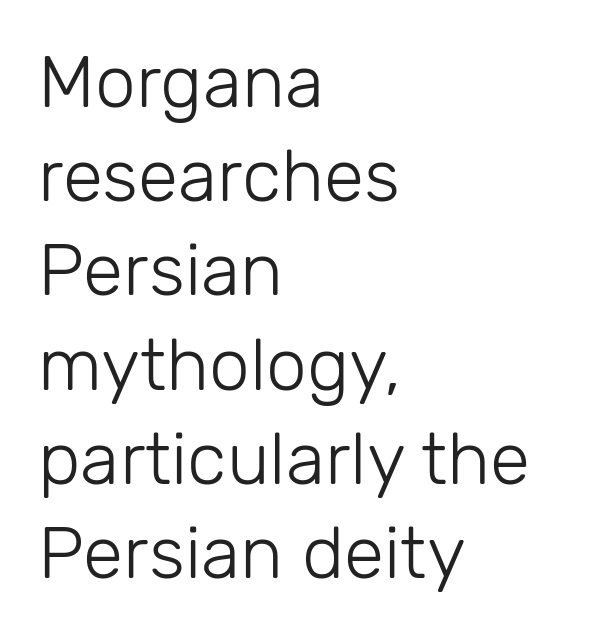
{"serif": "no", "italic": "no", "bold": "no", "weight": "light", "width": "normal", "stroke_contrast": "low", "x_height": "medium", "monospaced": "no", "underline": "no", "align": "left", "line_spacing": "normal", "line_spacing_ratio": 1.29, "letter_spacing": "normal", "letter_spacing_em": 0.0, "glyph_px": 73}
